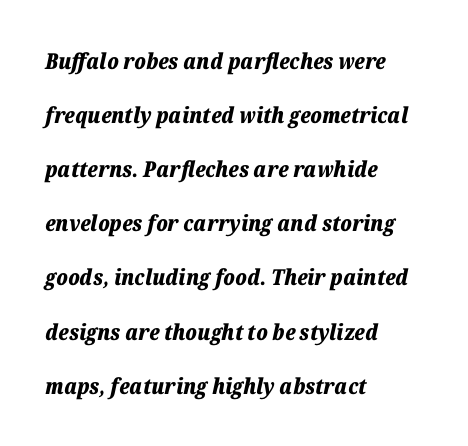
{"italic": "yes", "lean": "right", "slant_degrees": 12, "bold": "yes", "underline": "no", "align": "left", "line_spacing": "loose", "line_spacing_ratio": 2.46, "letter_spacing": "normal", "letter_spacing_em": 0.0, "glyph_px": 22}
